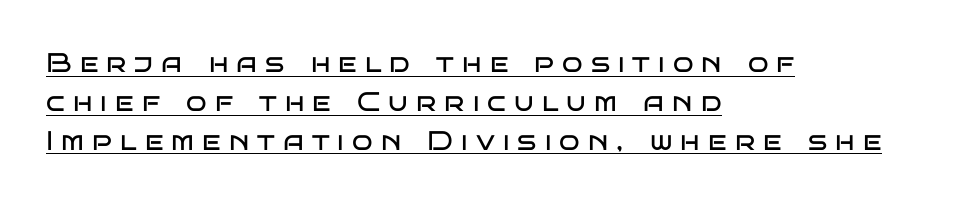
{"italic": "no", "bold": "no", "underline": "yes", "align": "left", "line_spacing": "normal", "line_spacing_ratio": 1.44, "letter_spacing": "wide", "letter_spacing_em": 0.3, "glyph_px": 27}
